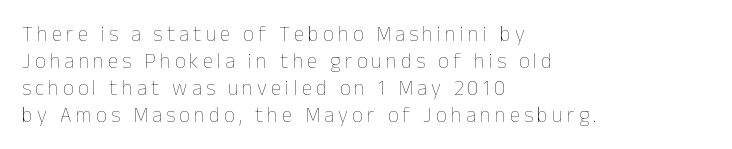
A typesetter would call this leading conventional body-copy spacing. Horizontally, the lines are justified to the leading edge only. The rendering inserts visible extra space after every character. Posture: upright roman. Heaviness? Minimal to ordinary, like unemphasized prose. Quick note: underline off.
